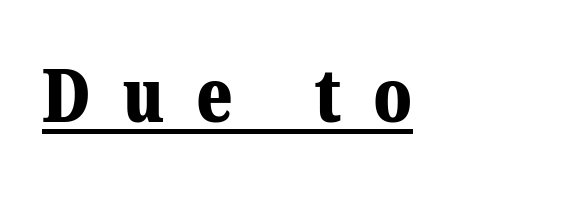
{"serif": "yes", "bold": "yes", "weight": "bold", "width": "normal", "stroke_contrast": "medium", "x_height": "medium", "monospaced": "no", "underline": "yes", "letter_spacing": "wide", "letter_spacing_em": 0.42, "glyph_px": 74}
